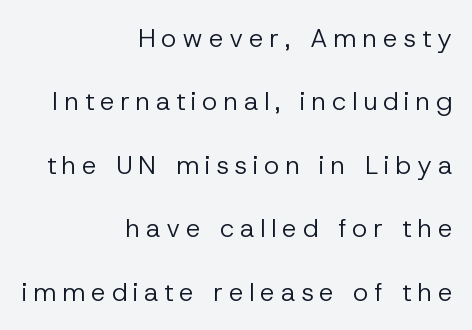
The image shows 26 px text type, upright; set right-aligned, loose line spacing (2.44x), unusually wide letter spacing (+0.22 em), not underlined.
